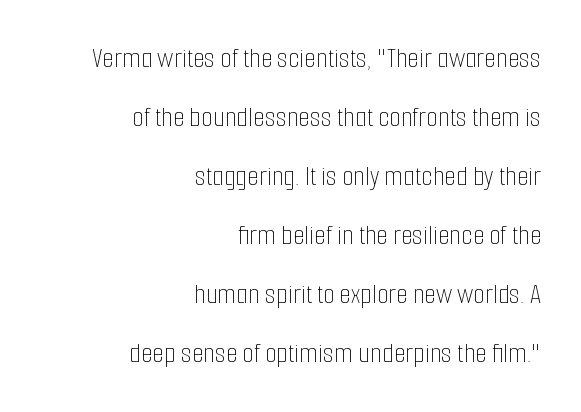
The passage shown stacks its lines with a broad gap. Proportional: the letters do not fall into vertical columns. The ragged edge is on the left, which tells us the setting is flush right. Tall strokes in this sample are plumb rather than angled. The letters look calm and open, with moderate or lighter stems.
